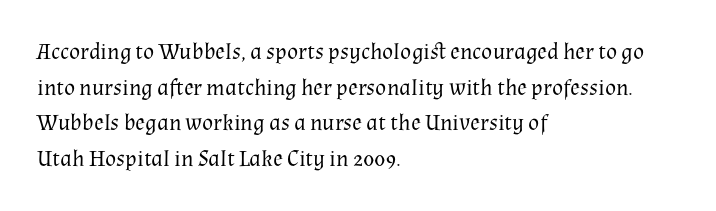
The image shows 23 px text type, upright; set left-aligned, normal line spacing (1.55x), normal letter spacing, not underlined.
